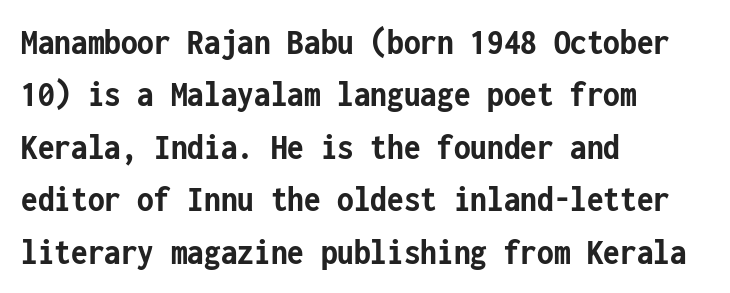
The font family rendered here belongs to the sans-serif group. Glyph-to-glyph distance matches everyday printed text. Descender tails drop into unmarked territory. The rendering uses typewriter-style spacing with identical character cells. Where is the straight margin? On the left. Evenly set lines give the paragraph a standard silhouette.
